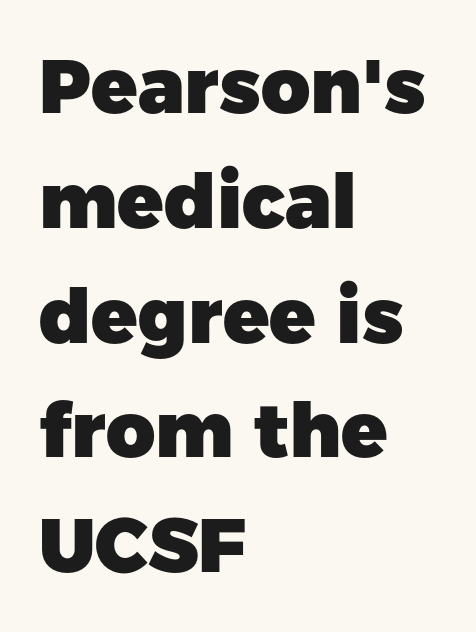
Horizontal bands of white between lines are of average thickness. Words appear dense and cohesive because spacing is normal. In terms of letterform style, serifs are entirely absent. If you drew a line through each stem, it would be perfectly vertical. The rendering uses a bold face; every stroke is thick and dark.
